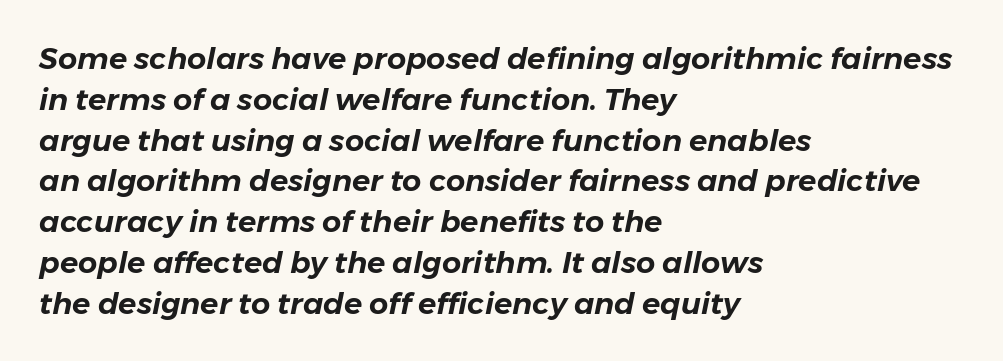
Q: Is the text italic (slanted)? A: Yes, it leans right by about 11 degrees.
Q: Is the text underlined? A: No.
Q: How is the paragraph aligned? A: Left-aligned.
Q: Is the spacing between letters normal or unusually wide? A: Normal.
Q: Is the spacing between lines tight, normal or loose? A: Normal.
Q: Width (condensed, normal, or wide)? A: Normal.
Q: Stroke contrast? A: Low.
Q: x-height? A: Medium.
Q: Monospaced? A: No.
